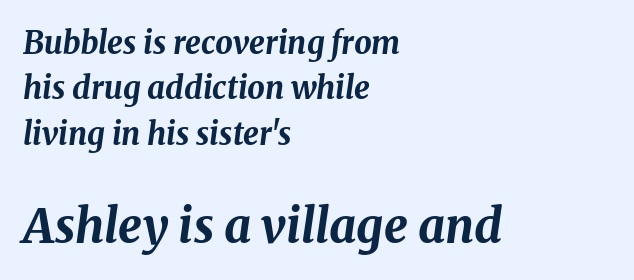
Honestly, there is no underline to notice here at all. Nothing unusual about the tracking: characters are spaced as the font intends. Look at the stroke-to-counter ratio: heavy, a bold. Style check: oblique. These lines are set flush left with a ragged right edge.
